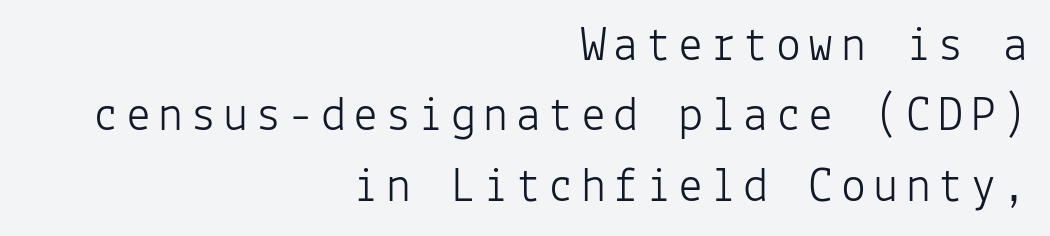
Q: Is the text bold? A: No.
Q: Is the text italic (slanted)? A: No, it is upright.
Q: Is the typeface a serif or a sans-serif typeface? A: Sans-serif.
Q: Is the text underlined? A: No.
Q: How is the paragraph aligned? A: Right-aligned.
Q: Is the spacing between lines tight, normal or loose? A: Normal.
Q: Width (condensed, normal, or wide)? A: Normal.
Q: Stroke contrast? A: Low.
Q: x-height? A: Medium.
Q: Monospaced? A: Yes.
